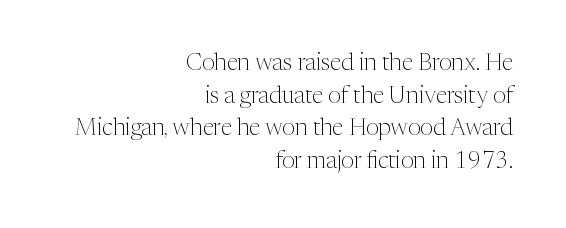
Q: Is the text bold? A: No.
Q: Is the text italic (slanted)? A: No, it is upright.
Q: Is the text underlined? A: No.
Q: How is the paragraph aligned? A: Right-aligned.
Q: Is the spacing between letters normal or unusually wide? A: Normal.
Q: Is the spacing between lines tight, normal or loose? A: Normal.
